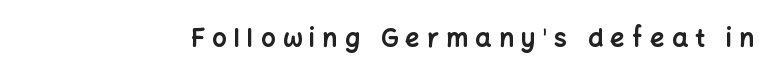
Is the letter spacing exaggerated? Yes — the characters are pushed far apart. Quick note: not italic, upright. Anything drawn beneath the words? Only blank space. Summary of weight: heavy, a full bold.
